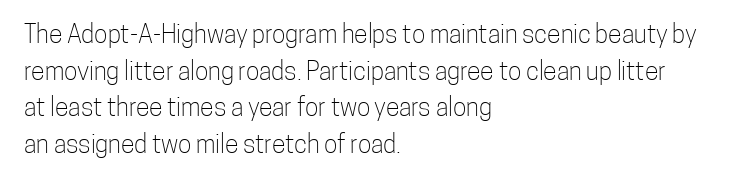
Q: Is the text bold? A: No.
Q: Is the text italic (slanted)? A: No, it is upright.
Q: Is the text underlined? A: No.
Q: How is the paragraph aligned? A: Left-aligned.
Q: Is the spacing between letters normal or unusually wide? A: Normal.
Q: Is the spacing between lines tight, normal or loose? A: Normal.
